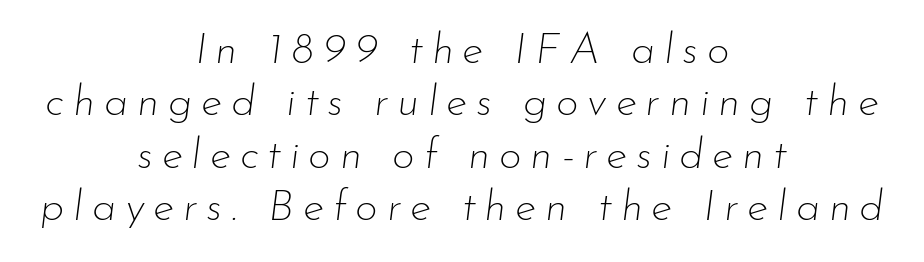
Q: Is the text bold? A: No.
Q: Is the text italic (slanted)? A: Yes, it leans right by about 7 degrees.
Q: Is the text underlined? A: No.
Q: How is the paragraph aligned? A: Centered.
Q: Is the spacing between letters normal or unusually wide? A: Unusually wide.
Q: Width (condensed, normal, or wide)? A: Normal.
Q: Stroke contrast? A: Low.
Q: x-height? A: Small.
Q: Monospaced? A: No.
